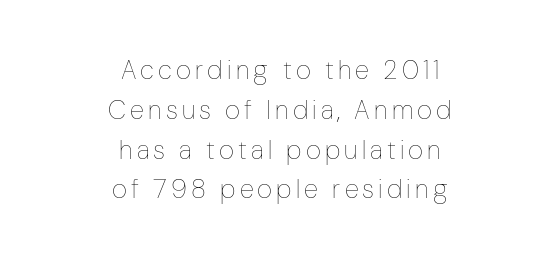
The image shows 26 px text type, upright; set centered, normal line spacing (1.53x), not underlined.
